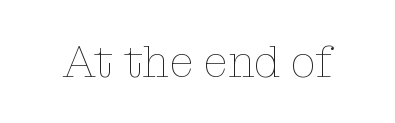
These lines are rendered in a variable-pitch font. Standard letterfit; no display-style spreading of the glyphs. Italic? Not at all — the glyphs are vertical. Bold? No — there's no thickening of the strokes. Any mark beneath the type? The region is blank.
